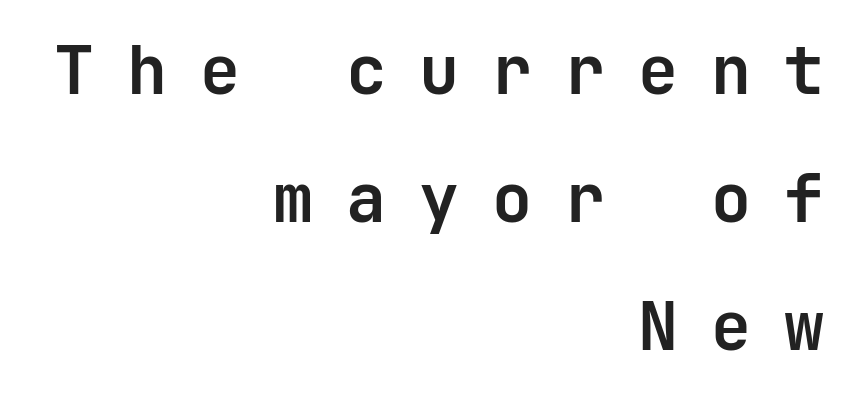
The image shows 67 px semibold sans-serif type, upright; set right-aligned, loose line spacing (1.91x), unusually wide letter spacing (+0.49 em), not underlined; low stroke contrast and a medium x-height.
